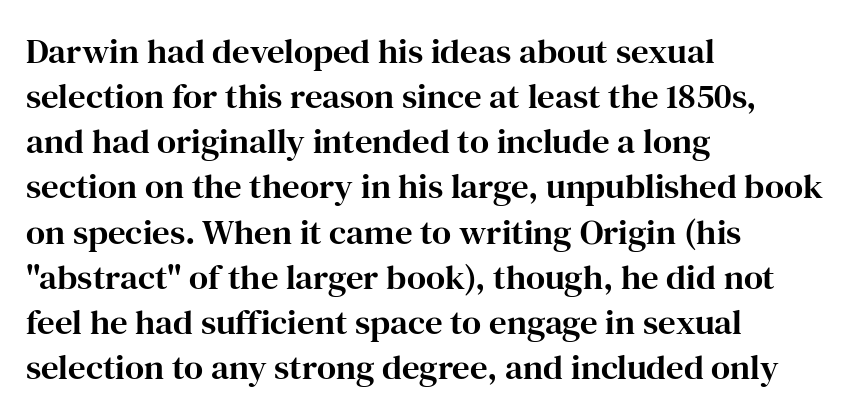
The image shows 35 px serif type, upright; set left-aligned, normal line spacing (1.29x), normal letter spacing, not underlined; high stroke contrast and a medium x-height.
